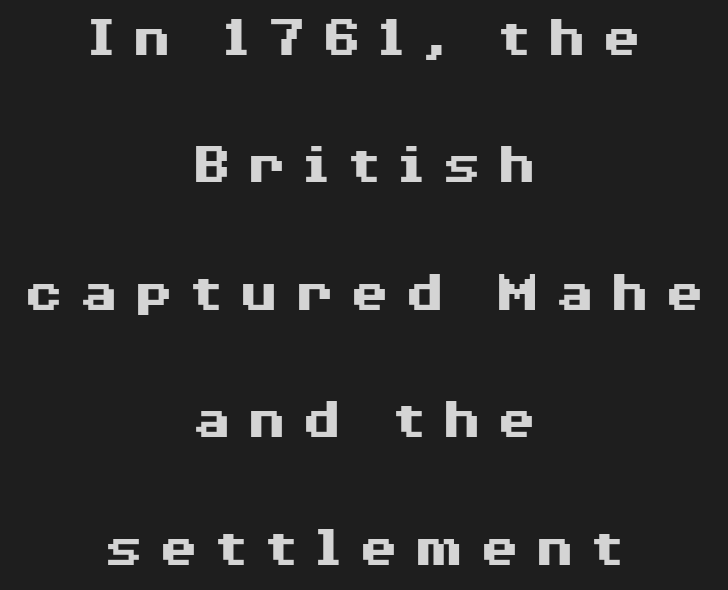
{"serif": "no", "italic": "no", "bold": "yes", "weight": "heavy", "width": "wide", "stroke_contrast": "medium", "x_height": "medium", "monospaced": "no", "underline": "no", "align": "center", "line_spacing": "loose", "line_spacing_ratio": 2.16, "letter_spacing": "wide", "letter_spacing_em": 0.24, "glyph_px": 59}
